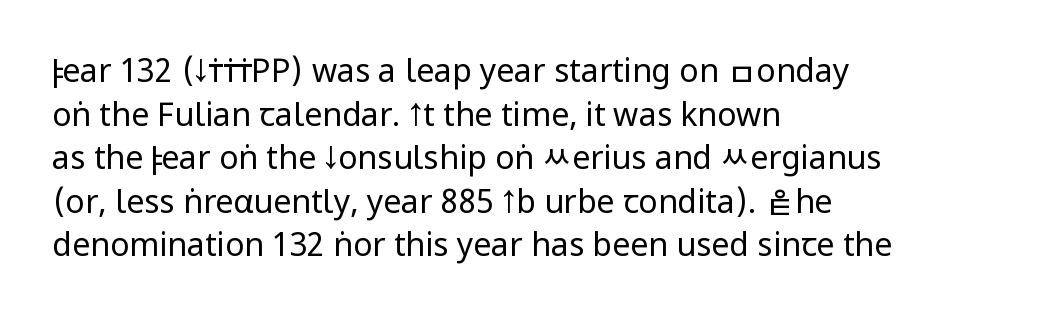
Q: Is the text bold? A: No.
Q: Is the text italic (slanted)? A: No, it is upright.
Q: Is the typeface a serif or a sans-serif typeface? A: Sans-serif.
Q: Is the text underlined? A: No.
Q: How is the paragraph aligned? A: Left-aligned.
Q: Is the spacing between letters normal or unusually wide? A: Normal.
Q: Is the spacing between lines tight, normal or loose? A: Normal.
Q: Width (condensed, normal, or wide)? A: Condensed.
Q: Stroke contrast? A: Low.
Q: x-height? A: Large.
Q: Monospaced? A: No.
